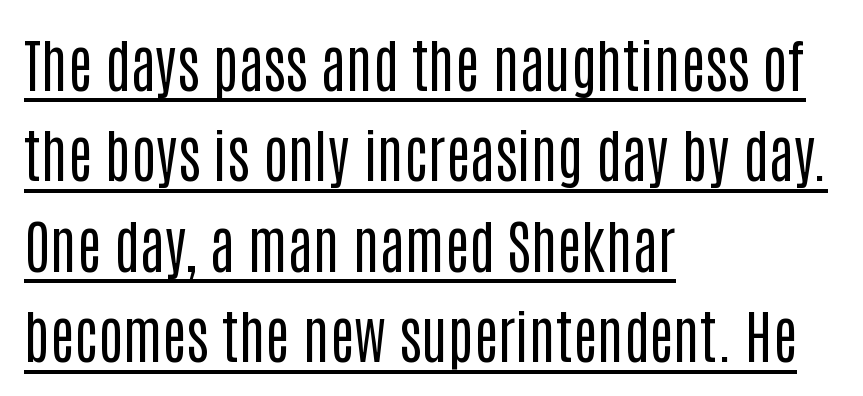
The image shows 58 px regular-weight, condensed sans-serif type, upright; set left-aligned, normal line spacing (1.56x), normal letter spacing, underlined; low stroke contrast and a large x-height.
